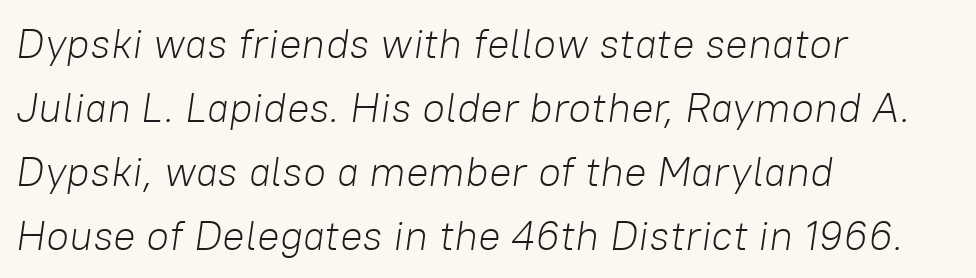
Q: Is the text bold? A: No.
Q: Is the text italic (slanted)? A: Yes, it leans right by about 8 degrees.
Q: Is the text underlined? A: No.
Q: How is the paragraph aligned? A: Left-aligned.
Q: Is the spacing between letters normal or unusually wide? A: Normal.
Q: Is the spacing between lines tight, normal or loose? A: Normal.
Q: Width (condensed, normal, or wide)? A: Normal.
Q: Stroke contrast? A: Low.
Q: x-height? A: Medium.
Q: Monospaced? A: No.
